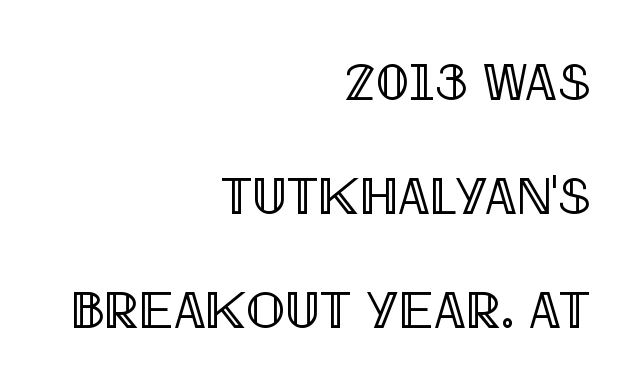
{"italic": "no", "width": "condensed", "x_height": "large", "monospaced": "no", "underline": "no", "align": "right", "line_spacing": "loose", "line_spacing_ratio": 2.19, "letter_spacing": "normal", "letter_spacing_em": 0.0, "glyph_px": 52}
